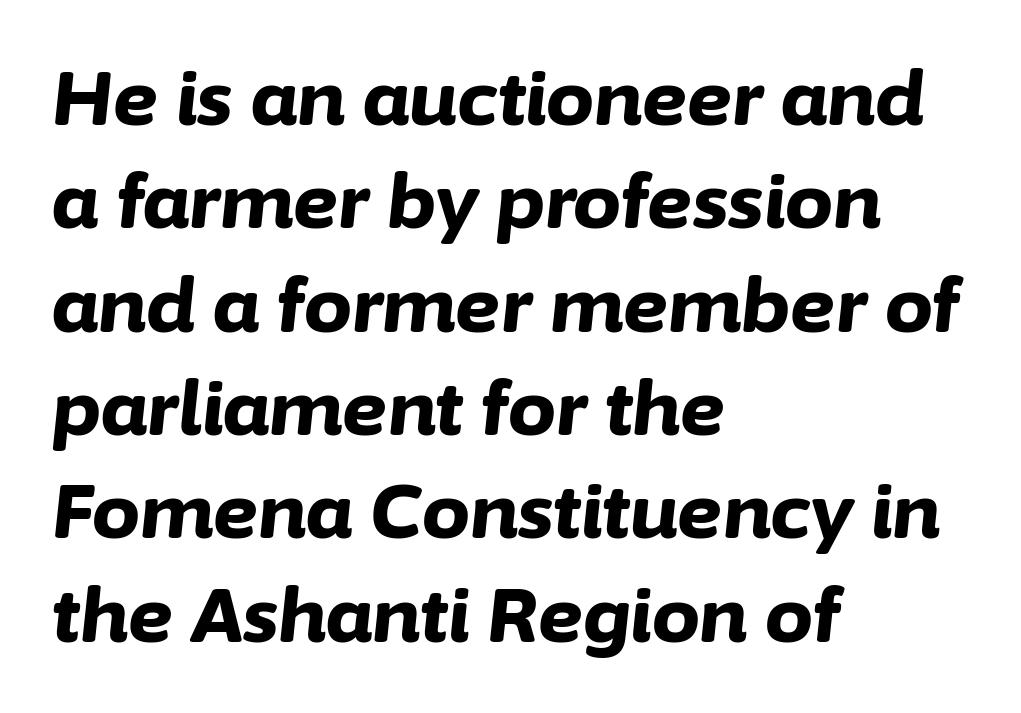
{"italic": "yes", "lean": "right", "slant_degrees": 6, "bold": "yes", "weight": "bold", "width": "normal", "stroke_contrast": "low", "x_height": "medium", "monospaced": "no", "underline": "no", "align": "left", "line_spacing": "normal", "line_spacing_ratio": 1.36, "letter_spacing": "normal", "letter_spacing_em": 0.0, "glyph_px": 76}
